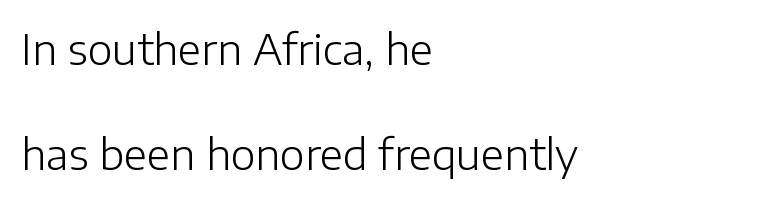
The passage shown is not underscored anywhere. Tracking value appears to be zero — textbook default spacing. Style check: upright. The lines are quadded left. Proportional: the letters do not fall into vertical columns. Summary of weight: not heavy and not bold.
